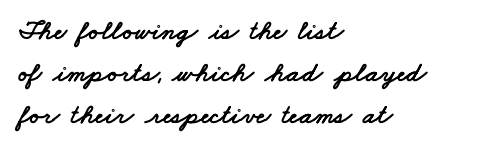
Standard letterfit; no display-style spreading of the glyphs. This rendering uses left alignment, leaving the right contour irregular. Anything drawn beneath the words? Only blank space. The rows are spaced the way most documents space them. Proportional: the letters do not fall into vertical columns. This sample uses a sans-serif face.
